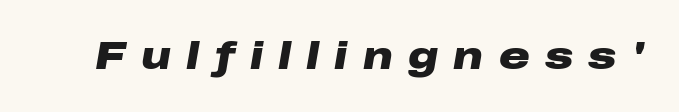
The image shows 38 px heavy, wide type, italic (leaning right); set unusually wide letter spacing (+0.4 em), not underlined; low stroke contrast and a medium x-height.
